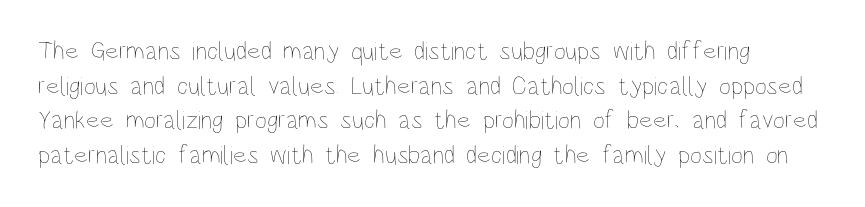
Q: Is the text bold? A: No.
Q: Is the text italic (slanted)? A: No, it is upright.
Q: Is the text underlined? A: No.
Q: Is the spacing between letters normal or unusually wide? A: Normal.
Q: Is the spacing between lines tight, normal or loose? A: Normal.
